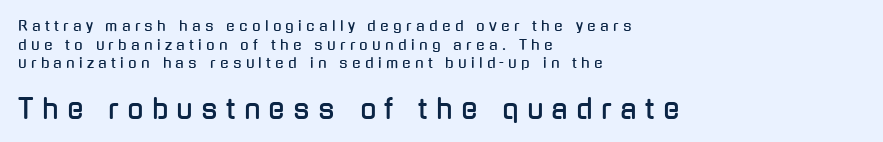
{"italic": "no", "underline": "no", "align": "left", "line_spacing": "normal", "line_spacing_ratio": 1.33, "letter_spacing": "wide", "letter_spacing_em": 0.31, "larger_block": "second", "size_ratio": 1.93, "glyph_px": 27}
